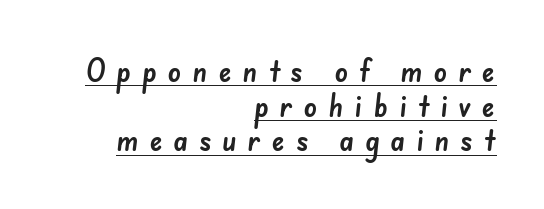
The image shows 33 px sans-serif type; set right-aligned, tight line spacing (1.05x), unusually wide letter spacing (+0.33 em), underlined; low stroke contrast and a small x-height.
